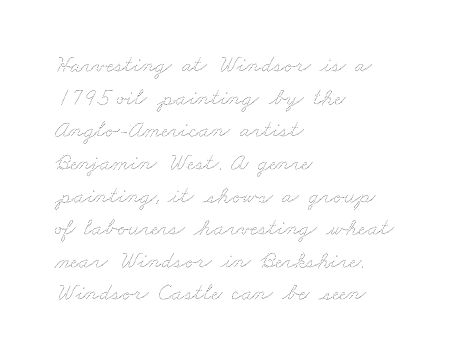
The image shows 24 px text type; set left-aligned, normal line spacing (1.36x), normal letter spacing, not underlined.
